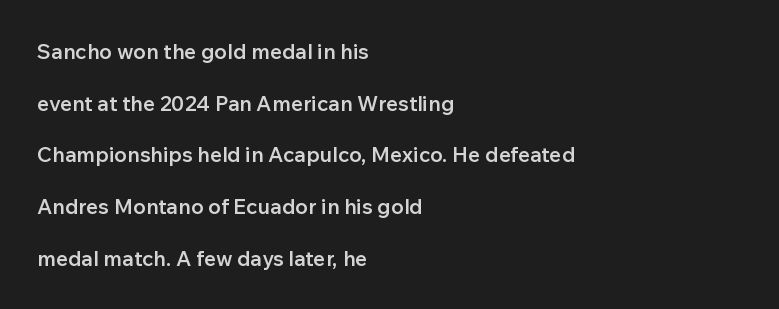
The sample has been set in demibold, a notch under bold. The rendering uses a large line-height, opening up the rows. Underline: absent. All the whitespace from short lines collects on the right. Default kerning and tracking; the words read as compact shapes.
